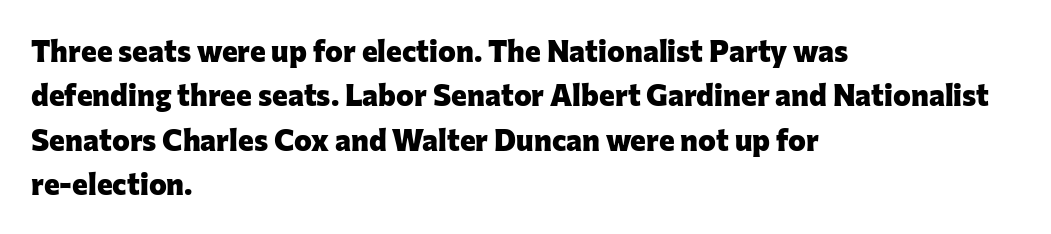
Q: Is the text bold? A: Yes.
Q: Is the text italic (slanted)? A: No, it is upright.
Q: Is the typeface a serif or a sans-serif typeface? A: Sans-serif.
Q: Is the text underlined? A: No.
Q: How is the paragraph aligned? A: Left-aligned.
Q: Is the spacing between letters normal or unusually wide? A: Normal.
Q: Is the spacing between lines tight, normal or loose? A: Normal.
Q: Width (condensed, normal, or wide)? A: Normal.
Q: Stroke contrast? A: Low.
Q: x-height? A: Medium.
Q: Monospaced? A: No.
